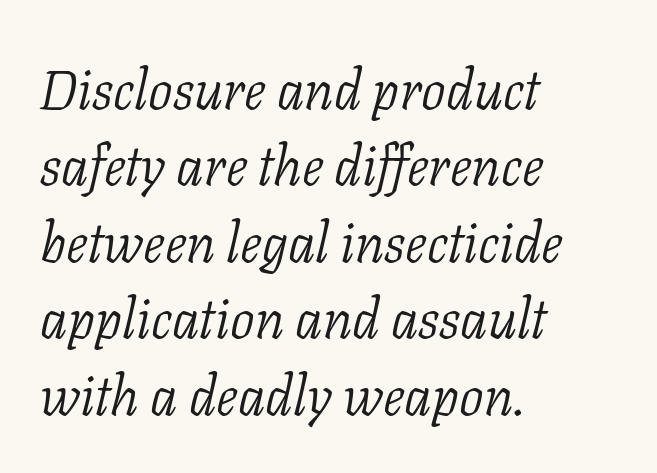
{"serif": "yes", "italic": "yes", "lean": "right", "slant_degrees": 11, "bold": "no", "weight": "light", "width": "normal", "stroke_contrast": "low", "x_height": "medium", "monospaced": "no", "underline": "no", "align": "left", "line_spacing": "normal", "line_spacing_ratio": 1.39, "letter_spacing": "normal", "letter_spacing_em": 0.0, "glyph_px": 55}
